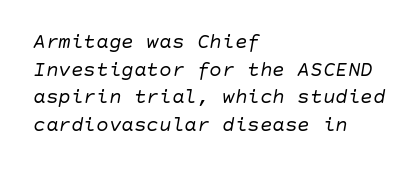
{"italic": "yes", "lean": "right", "slant_degrees": 10, "bold": "no", "underline": "no", "align": "left", "line_spacing": "normal", "line_spacing_ratio": 1.31, "letter_spacing": "normal", "letter_spacing_em": 0.0, "glyph_px": 21}
